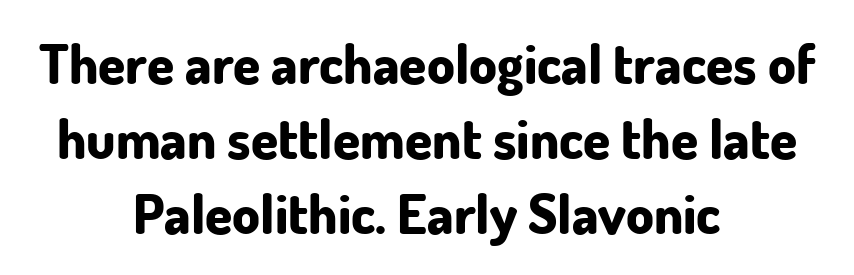
Q: Is the text bold? A: Yes.
Q: Is the text italic (slanted)? A: No, it is upright.
Q: Is the typeface a serif or a sans-serif typeface? A: Sans-serif.
Q: Is the text underlined? A: No.
Q: How is the paragraph aligned? A: Centered.
Q: Is the spacing between letters normal or unusually wide? A: Normal.
Q: Is the spacing between lines tight, normal or loose? A: Normal.
Q: Width (condensed, normal, or wide)? A: Normal.
Q: Stroke contrast? A: Low.
Q: x-height? A: Small.
Q: Monospaced? A: No.
